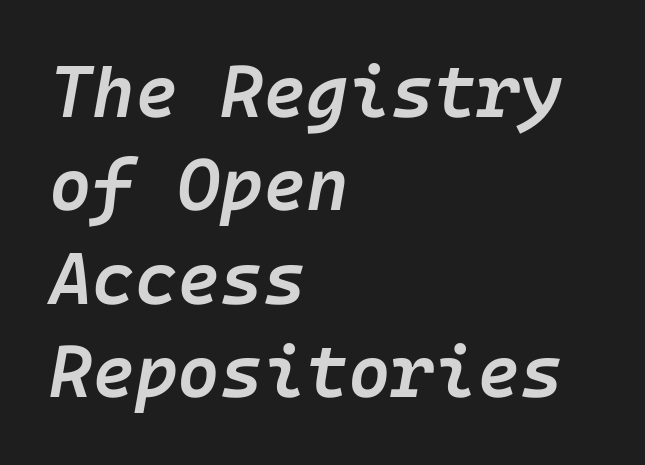
{"italic": "yes", "lean": "right", "slant_degrees": 10, "bold": "semi", "weight": "semibold", "width": "normal", "stroke_contrast": "low", "x_height": "medium", "underline": "no", "align": "left", "line_spacing": "normal", "line_spacing_ratio": 1.28, "letter_spacing": "normal", "letter_spacing_em": 0.0, "glyph_px": 73}
